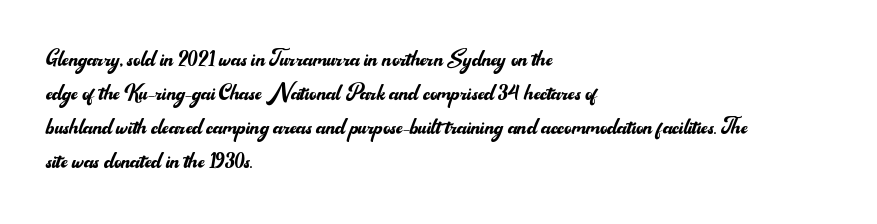
Nobody drew a line under any word here. Character widths vary here, with narrow letters taking less room than wide ones. The characters are drawn with everyday or finer stroke widths. Inter-character spacing is left at the font's built-in metrics.
